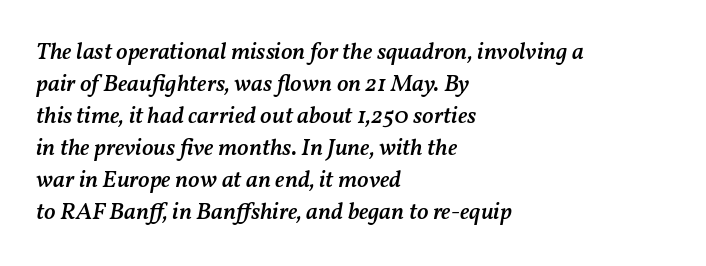
{"italic": "yes", "lean": "right", "slant_degrees": 11, "bold": "semi", "underline": "no", "align": "left", "line_spacing": "normal", "line_spacing_ratio": 1.33, "letter_spacing": "normal", "letter_spacing_em": 0.0, "glyph_px": 24}
